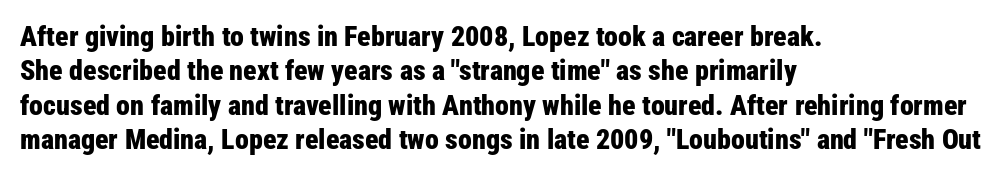
No extra tracking has been applied to these lines. This rendering features lettering with no underline. The typesetter chose a ragged-right arrangement here. Spacing verdict: proportional, widths tailored to each character.
